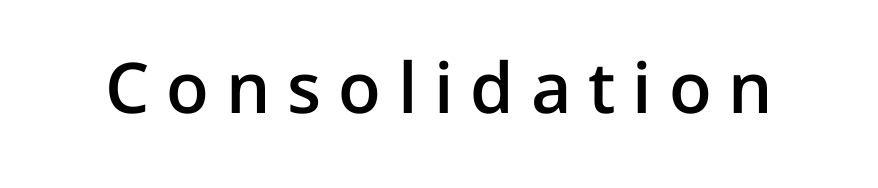
Q: Is the text bold? A: Semi-bold.
Q: Is the text italic (slanted)? A: No, it is upright.
Q: Is the typeface a serif or a sans-serif typeface? A: Sans-serif.
Q: Is the text underlined? A: No.
Q: Is the spacing between letters normal or unusually wide? A: Unusually wide.
Q: Width (condensed, normal, or wide)? A: Normal.
Q: Stroke contrast? A: Low.
Q: x-height? A: Medium.
Q: Monospaced? A: No.
